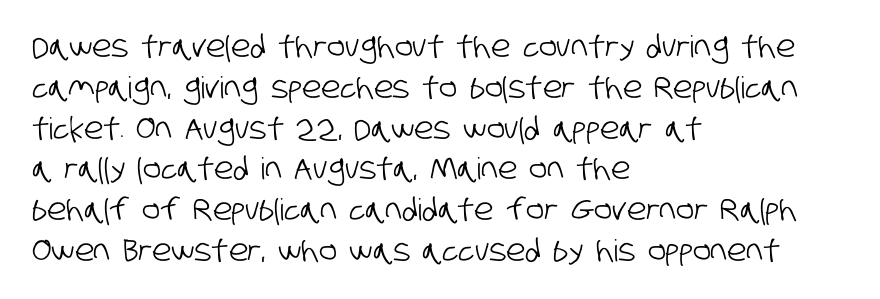
The foot of each line stays bare and open. This is sans-serif lettering, the kind often seen on screens and signage. Is the letter spacing exaggerated? No — it looks like the ordinary default. The typesetter chose a ragged-right arrangement here.
